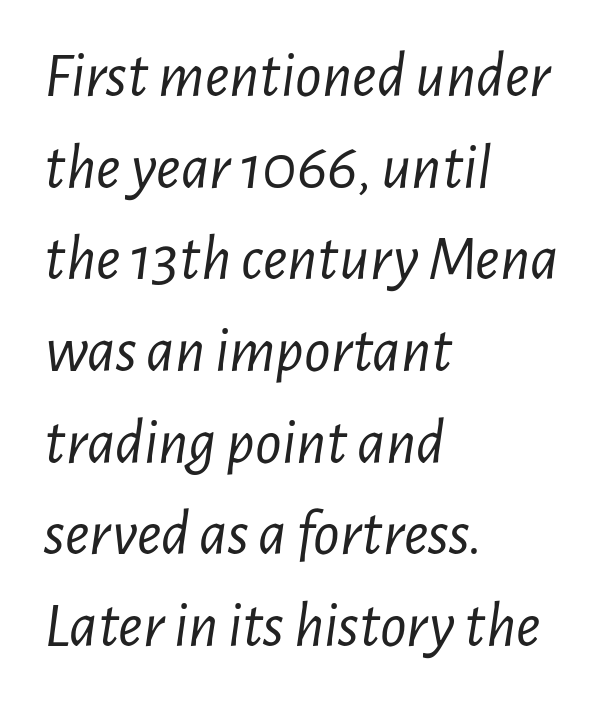
Q: Is the text bold? A: No.
Q: Is the text italic (slanted)? A: Yes, it leans right by about 7 degrees.
Q: Is the text underlined? A: No.
Q: How is the paragraph aligned? A: Left-aligned.
Q: Is the spacing between letters normal or unusually wide? A: Normal.
Q: Is the spacing between lines tight, normal or loose? A: Normal.
Q: Width (condensed, normal, or wide)? A: Condensed.
Q: Stroke contrast? A: Low.
Q: x-height? A: Medium.
Q: Monospaced? A: No.
